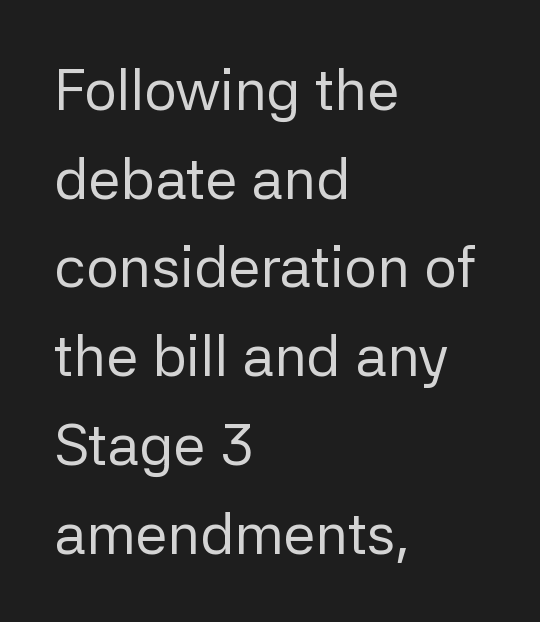
This sample uses plain, unmodified letter spacing. The weight would be labelled regular, book, light, or lighter still. Reading down the block, your eye returns to a fixed left position each line. No italicization has been applied; the sample stays upright. Underline: absent.
